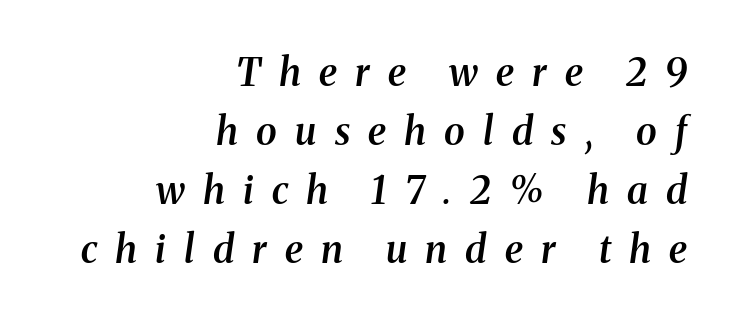
Q: Is the text bold? A: Semi-bold.
Q: Is the text italic (slanted)? A: Yes, it leans right by about 8 degrees.
Q: Is the typeface a serif or a sans-serif typeface? A: Serif.
Q: Is the text underlined? A: No.
Q: How is the paragraph aligned? A: Right-aligned.
Q: Is the spacing between letters normal or unusually wide? A: Unusually wide.
Q: Is the spacing between lines tight, normal or loose? A: Normal.
Q: Width (condensed, normal, or wide)? A: Normal.
Q: Stroke contrast? A: Medium.
Q: x-height? A: Medium.
Q: Monospaced? A: No.
